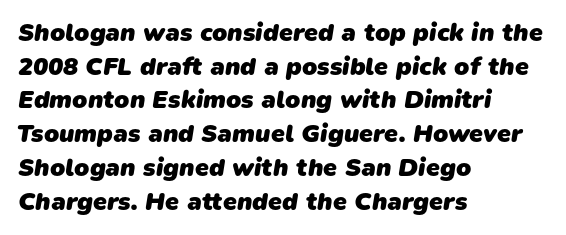
Q: Is the text bold? A: Yes.
Q: Is the text underlined? A: No.
Q: How is the paragraph aligned? A: Left-aligned.
Q: Is the spacing between letters normal or unusually wide? A: Normal.
Q: Is the spacing between lines tight, normal or loose? A: Normal.
